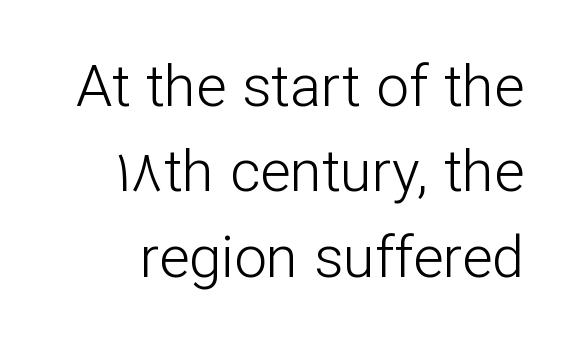
Q: Is the text bold? A: No.
Q: Is the text italic (slanted)? A: No, it is upright.
Q: Is the typeface a serif or a sans-serif typeface? A: Sans-serif.
Q: Is the text underlined? A: No.
Q: Is the spacing between letters normal or unusually wide? A: Normal.
Q: Is the spacing between lines tight, normal or loose? A: Normal.
Q: Width (condensed, normal, or wide)? A: Normal.
Q: Stroke contrast? A: Low.
Q: x-height? A: Medium.
Q: Monospaced? A: No.
